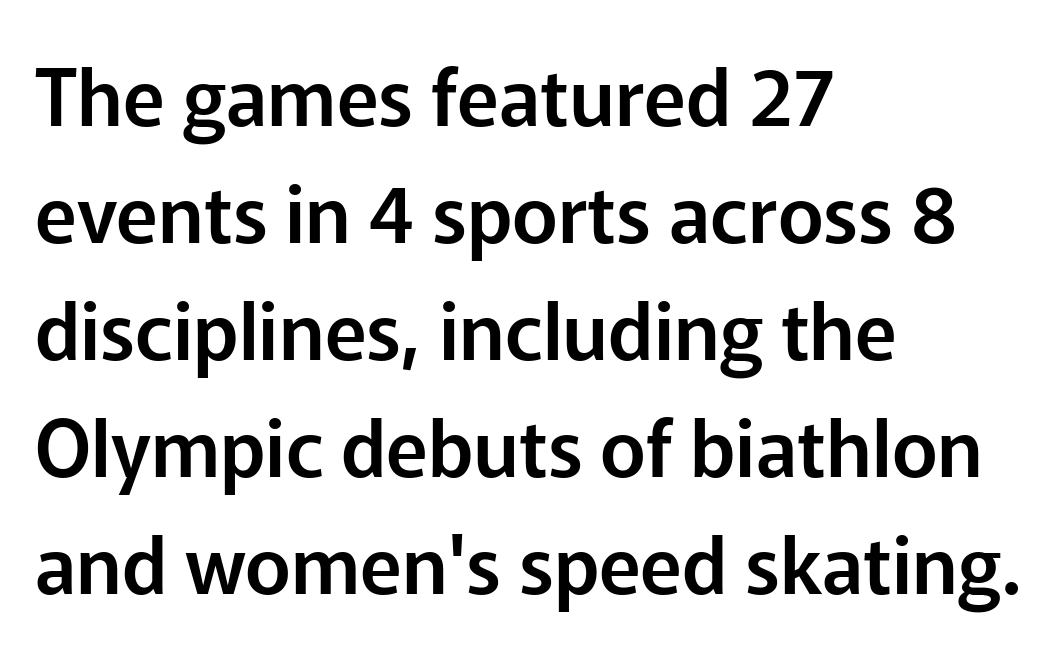
The image shows 78 px sans-serif type, upright; set left-aligned, normal line spacing (1.5x), normal letter spacing, not underlined; low stroke contrast and a medium x-height.
